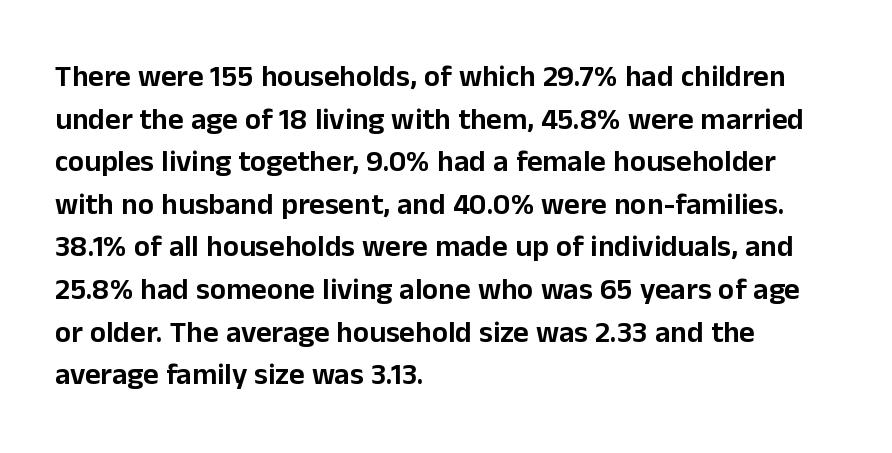
Q: Is the text italic (slanted)? A: No, it is upright.
Q: Is the typeface a serif or a sans-serif typeface? A: Sans-serif.
Q: Is the text underlined? A: No.
Q: How is the paragraph aligned? A: Left-aligned.
Q: Is the spacing between letters normal or unusually wide? A: Normal.
Q: Is the spacing between lines tight, normal or loose? A: Normal.
Q: Width (condensed, normal, or wide)? A: Normal.
Q: Stroke contrast? A: Low.
Q: x-height? A: Medium.
Q: Monospaced? A: No.
